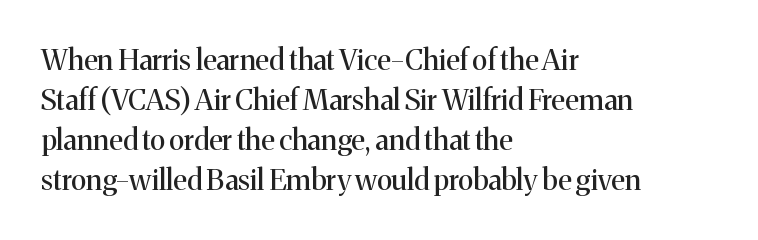
The image shows 29 px regular-weight serif type, upright; set left-aligned, normal line spacing (1.38x), normal letter spacing, not underlined; medium stroke contrast and a medium x-height.
